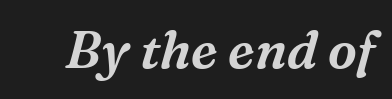
Old-style or modern, the face here clearly has serifs. The letters are slanted; this is an italic face. Nobody touched the tracking dial on this one. The specimen omits any rule beneath the text block's lines. You could not count columns in this text — the font is proportionally spaced.
